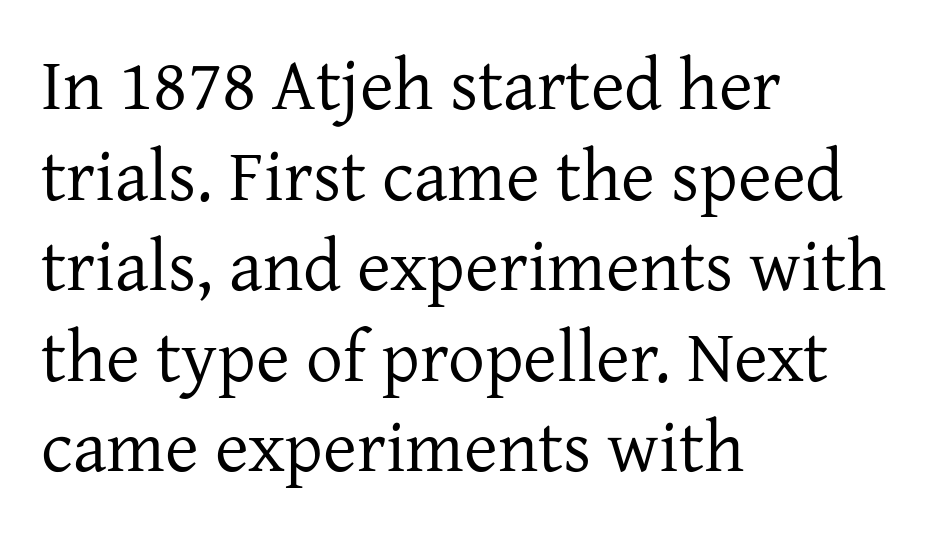
The image shows 73 px regular-weight serif type, upright; set left-aligned, line spacing 1.24x, normal letter spacing, not underlined; low stroke contrast and a medium x-height.
